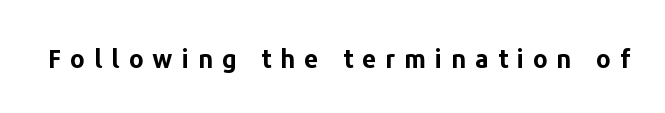
Q: Is the text bold? A: Yes.
Q: Is the text italic (slanted)? A: No, it is upright.
Q: Is the text underlined? A: No.
Q: Is the spacing between letters normal or unusually wide? A: Unusually wide.
